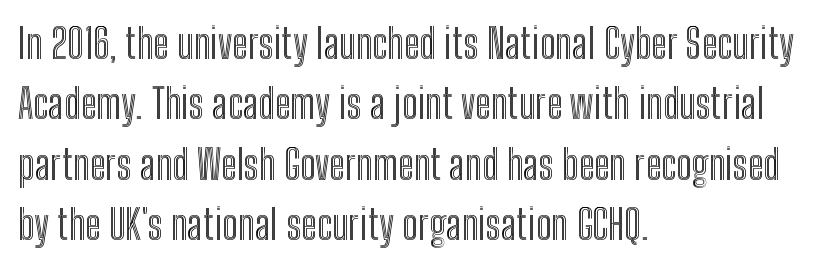
This is the regular roman posture of the typeface. The glyphs are unaccompanied by any horizontal stroke below them. The horizontal fit of the characters is conventional and even. Each new line begins a customary step beneath the previous one.
